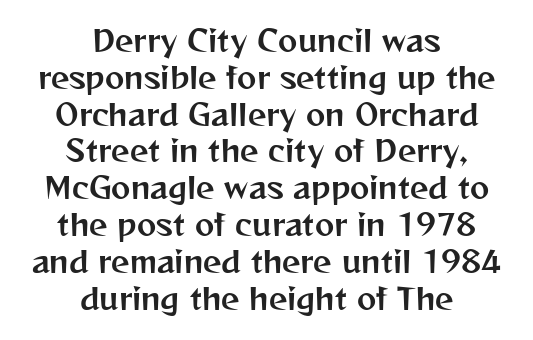
Q: Is the text italic (slanted)? A: No, it is upright.
Q: Is the typeface a serif or a sans-serif typeface? A: Sans-serif.
Q: Is the text underlined? A: No.
Q: How is the paragraph aligned? A: Centered.
Q: Is the spacing between letters normal or unusually wide? A: Normal.
Q: Is the spacing between lines tight, normal or loose? A: Normal.
Q: Width (condensed, normal, or wide)? A: Normal.
Q: Stroke contrast? A: Medium.
Q: x-height? A: Medium.
Q: Monospaced? A: No.
